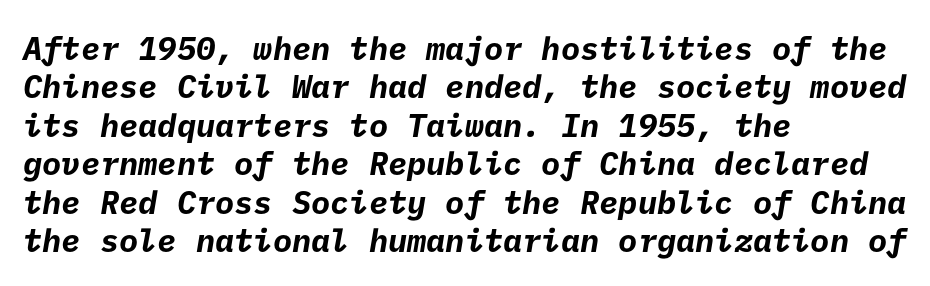
{"serif": "no", "bold": "yes", "weight": "bold", "width": "normal", "stroke_contrast": "low", "x_height": "medium", "underline": "no", "align": "left", "line_spacing_ratio": 1.2, "letter_spacing": "normal", "letter_spacing_em": 0.0, "glyph_px": 32}
